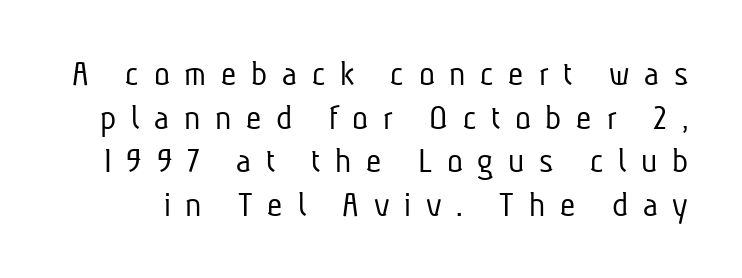
{"serif": "no", "bold": "no", "weight": "light", "width": "condensed", "stroke_contrast": "low", "x_height": "medium", "monospaced": "no", "underline": "no", "line_spacing_ratio": 1.18, "letter_spacing": "wide", "letter_spacing_em": 0.4, "glyph_px": 37}
